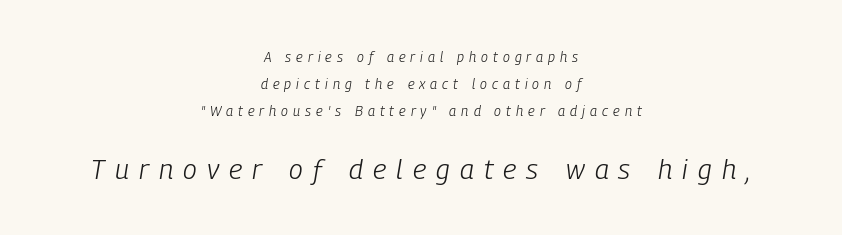
{"italic": "yes", "lean": "right", "slant_degrees": 9, "bold": "no", "weight": "light", "width": "condensed", "stroke_contrast": "low", "x_height": "medium", "monospaced": "no", "underline": "no", "align": "center", "line_spacing": "loose", "line_spacing_ratio": 1.93, "letter_spacing": "wide", "letter_spacing_em": 0.36, "larger_block": "second", "size_ratio": 2.0, "glyph_px": 28}
